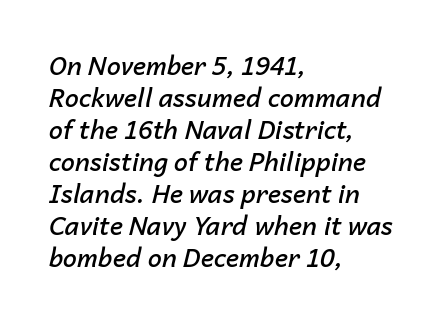
The image shows 25 px text type, italic (leaning right); set left-aligned, normal line spacing (1.28x), normal letter spacing, not underlined.
